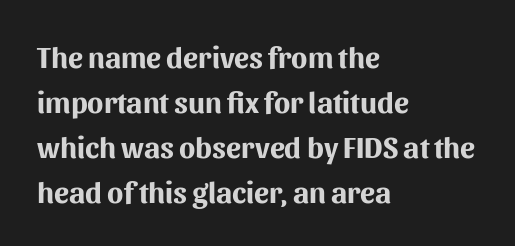
The image shows 30 px bold sans-serif type, upright; set left-aligned, normal line spacing (1.5x), normal letter spacing, not underlined; medium stroke contrast and a medium x-height.
